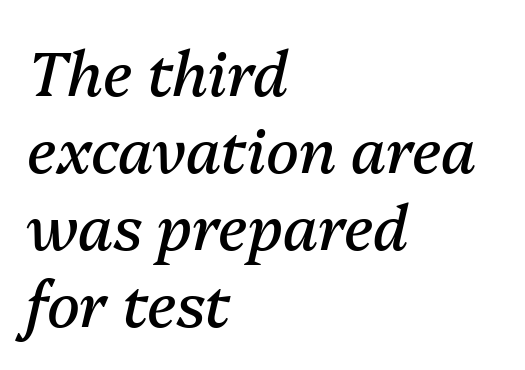
The image shows 61 px regular-weight type, italic (leaning right); set left-aligned, normal line spacing (1.26x), normal letter spacing, not underlined; medium stroke contrast and a medium x-height.
